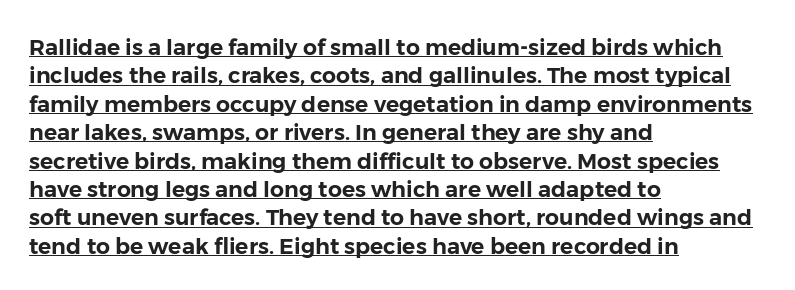
This sample uses plain, unmodified letter spacing. Posture: vertical. Visually the block forms a straight wall on the left and a jagged coastline on the right. The passage shown is underscored from start to finish. A typesetter would call this leading conventional body-copy spacing.
